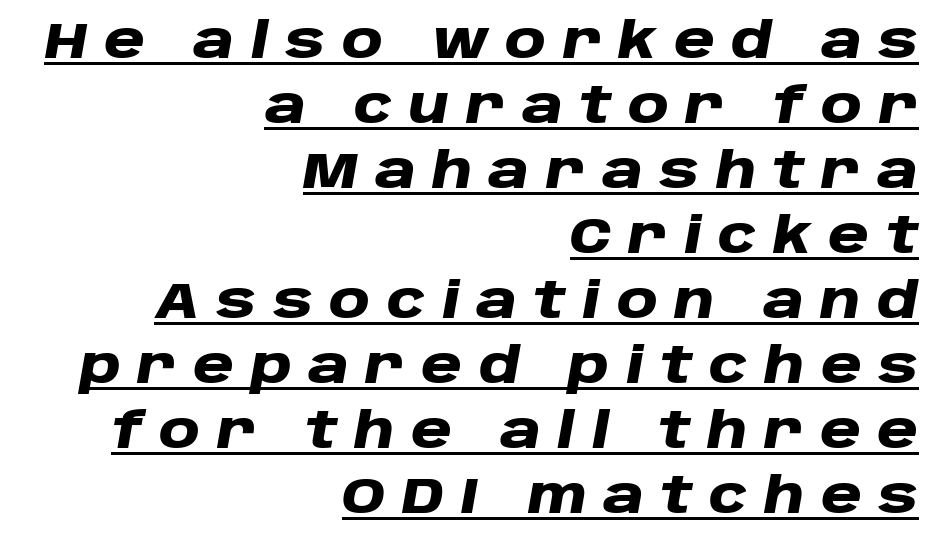
Q: Is the text bold? A: Yes.
Q: Is the text italic (slanted)? A: Yes, it leans right by about 10 degrees.
Q: Is the text underlined? A: Yes.
Q: How is the paragraph aligned? A: Right-aligned.
Q: Is the spacing between letters normal or unusually wide? A: Unusually wide.
Q: Is the spacing between lines tight, normal or loose? A: Normal.
Q: Width (condensed, normal, or wide)? A: Wide.
Q: Stroke contrast? A: Low.
Q: x-height? A: Large.
Q: Monospaced? A: No.
